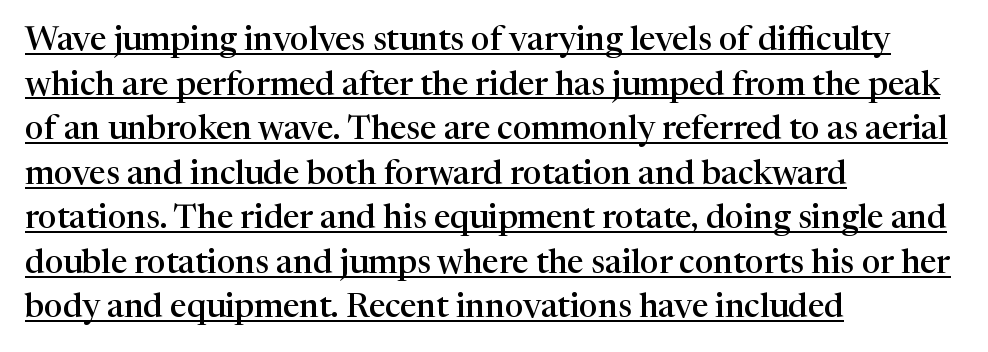
The image shows 33 px semibold serif type, upright; set left-aligned, normal line spacing (1.35x), normal letter spacing, underlined; high stroke contrast and a medium x-height.
